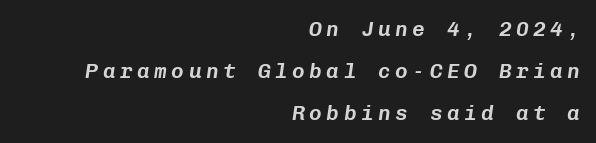
{"italic": "yes", "lean": "right", "slant_degrees": 8, "underline": "no", "align": "right", "line_spacing": "loose", "line_spacing_ratio": 2.01, "letter_spacing": "wide", "letter_spacing_em": 0.22, "glyph_px": 21}
